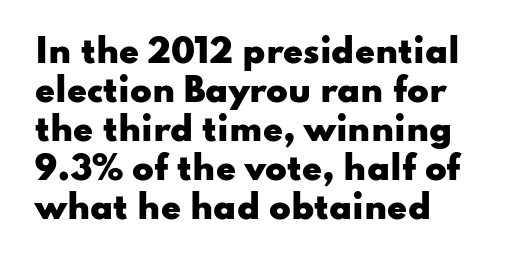
The image shows 32 px heavy, wide sans-serif type, upright; set left-aligned, line spacing 1.22x, normal letter spacing, not underlined; low stroke contrast and a small x-height.
